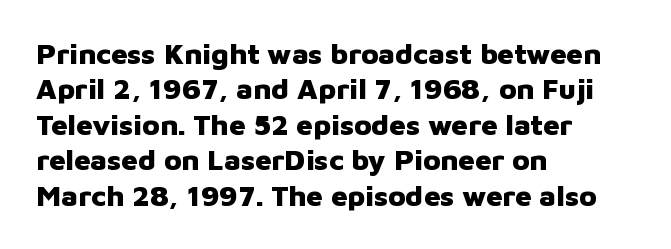
Q: Is the text bold? A: Yes.
Q: Is the text italic (slanted)? A: No, it is upright.
Q: Is the typeface a serif or a sans-serif typeface? A: Sans-serif.
Q: Is the text underlined? A: No.
Q: How is the paragraph aligned? A: Left-aligned.
Q: Is the spacing between letters normal or unusually wide? A: Normal.
Q: Width (condensed, normal, or wide)? A: Normal.
Q: Stroke contrast? A: Low.
Q: x-height? A: Medium.
Q: Monospaced? A: No.
